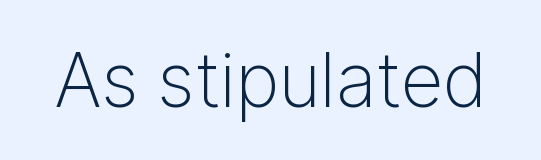
The image shows 75 px light sans-serif type, upright; set normal letter spacing, not underlined; low stroke contrast and a medium x-height.
